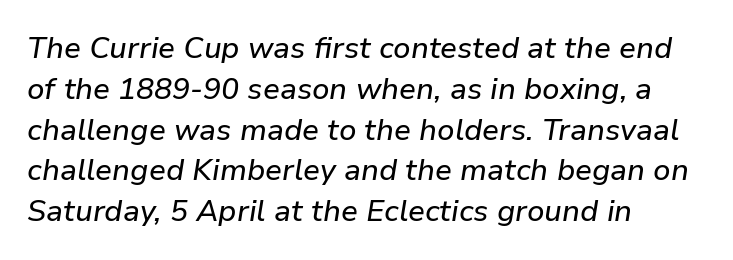
The block of text has a typical density, with ordinary space between rows. Italic: yes, the glyphs are oblique. The words here are not underlined. Proportional: the letters do not fall into vertical columns. If you drew a ruler down the left edge, every line would touch it. The horizontal fit of the characters is conventional and even.
